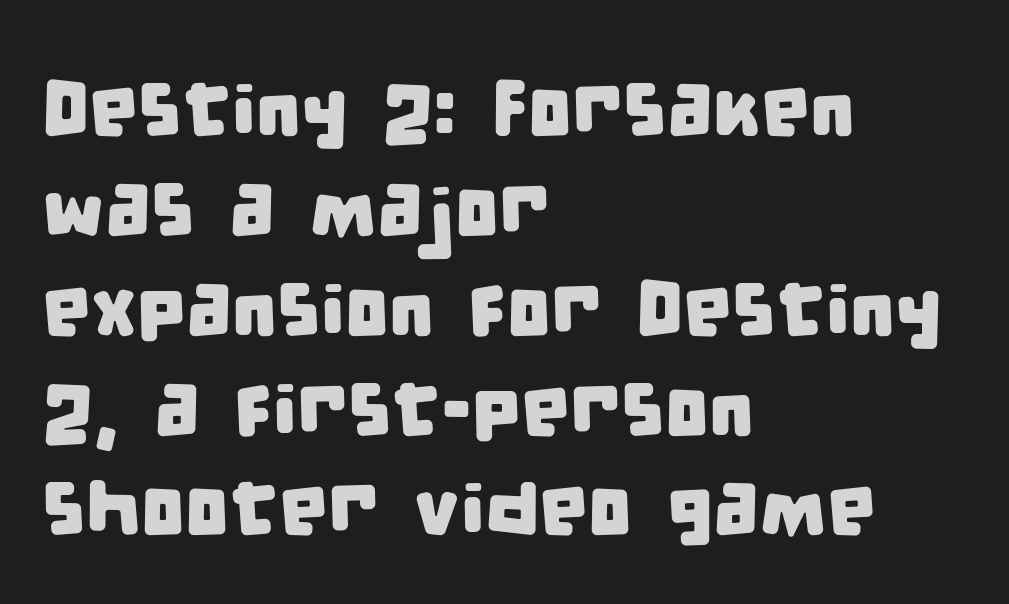
{"serif": "no", "width": "condensed", "stroke_contrast": "low", "x_height": "large", "monospaced": "no", "underline": "no", "align": "left", "line_spacing": "normal", "line_spacing_ratio": 1.28, "letter_spacing": "normal", "letter_spacing_em": 0.0, "glyph_px": 78}
